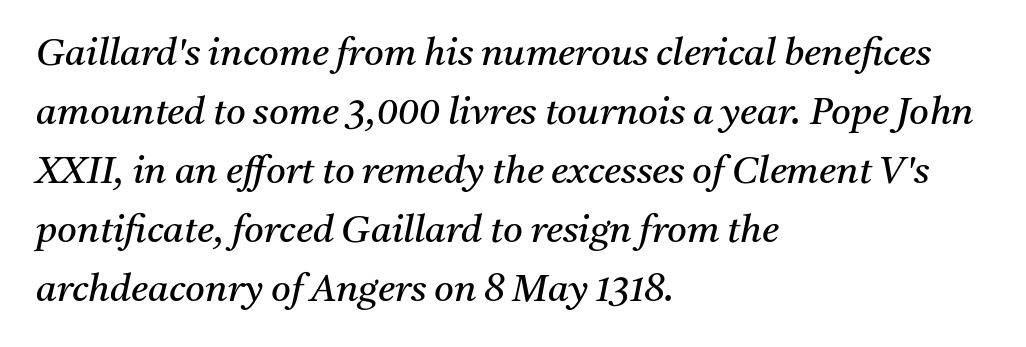
{"serif": "yes", "italic": "yes", "lean": "right", "slant_degrees": 11, "bold": "no", "weight": "regular", "width": "normal", "stroke_contrast": "medium", "x_height": "medium", "monospaced": "no", "underline": "no", "align": "left", "line_spacing": "normal", "line_spacing_ratio": 1.55, "letter_spacing": "normal", "letter_spacing_em": 0.0, "glyph_px": 38}
